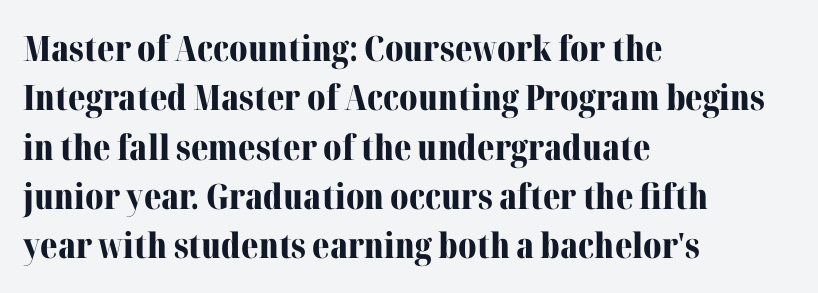
Q: Is the text bold? A: Yes.
Q: Is the text italic (slanted)? A: No, it is upright.
Q: Is the typeface a serif or a sans-serif typeface? A: Serif.
Q: Is the text underlined? A: No.
Q: How is the paragraph aligned? A: Left-aligned.
Q: Is the spacing between letters normal or unusually wide? A: Normal.
Q: Is the spacing between lines tight, normal or loose? A: Normal.
Q: Width (condensed, normal, or wide)? A: Normal.
Q: Stroke contrast? A: Medium.
Q: x-height? A: Medium.
Q: Monospaced? A: No.
